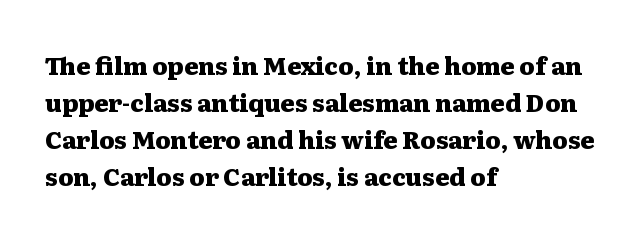
The image shows 24 px bold type, upright; set left-aligned, normal line spacing (1.54x), normal letter spacing, not underlined.
